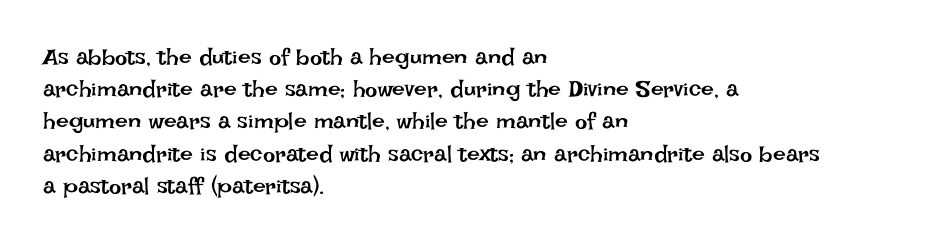
{"italic": "no", "bold": "no", "underline": "no", "align": "left", "line_spacing": "normal", "line_spacing_ratio": 1.4, "letter_spacing": "normal", "letter_spacing_em": 0.0, "glyph_px": 23}
